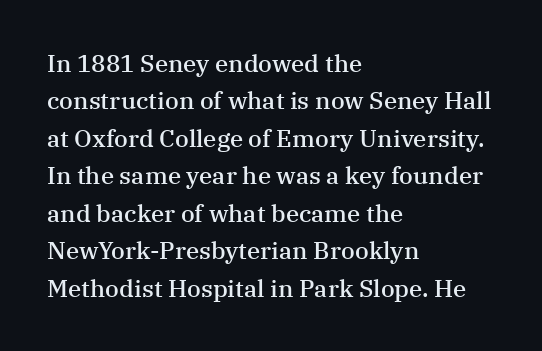
{"italic": "no", "bold": "semi", "underline": "no", "align": "left", "line_spacing": "normal", "line_spacing_ratio": 1.56, "letter_spacing": "normal", "letter_spacing_em": 0.0, "glyph_px": 24}
